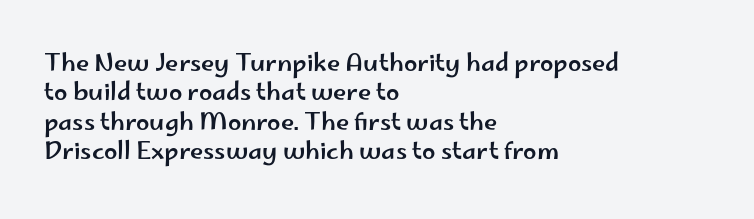
{"italic": "no", "underline": "no", "align": "left", "line_spacing_ratio": 1.22, "letter_spacing": "normal", "letter_spacing_em": 0.0, "glyph_px": 24}
